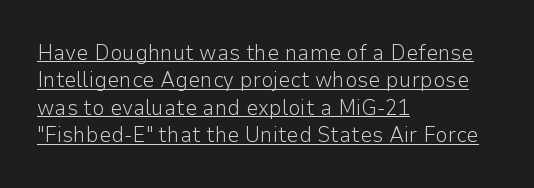
{"italic": "no", "bold": "no", "underline": "yes", "align": "left", "line_spacing": "normal", "line_spacing_ratio": 1.25, "letter_spacing": "normal", "letter_spacing_em": 0.0, "glyph_px": 22}
